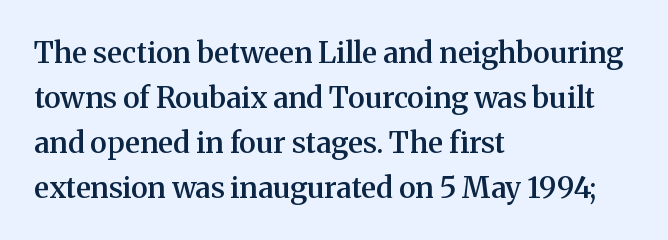
Descenders are the only things crossing below the line. Font category for this specimen: serif. Visually the block forms a straight wall on the left and a jagged coastline on the right. This sample has the flowing, uneven cadence of proportional lettering.
